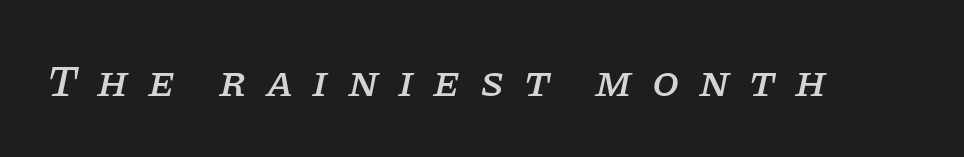
This rendering employs a face with finishing strokes, i.e., a serif. Think of a printed novel: that variable character pitch is what you see here. Decoration check: the copy has no underline. Someone cranked the tracking dial way up on this one.
